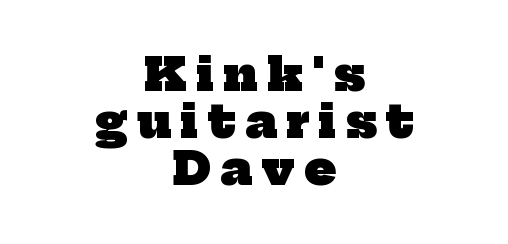
{"serif": "yes", "bold": "yes", "weight": "heavy", "width": "normal", "stroke_contrast": "low", "x_height": "medium", "monospaced": "no", "underline": "no", "align": "center", "line_spacing": "tight", "line_spacing_ratio": 1.05, "letter_spacing": "wide", "letter_spacing_em": 0.21, "glyph_px": 45}
